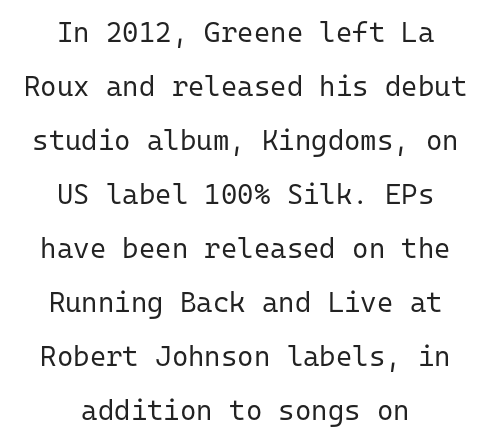
Is the stroke heavy? The answer is a plain regular-or-lighter. Grotesque or geometric, the face here clearly has no serifs. Where is the straight margin? There isn't one; the lines are centered. Compared with typical paragraphs, the rows here are farther apart.
